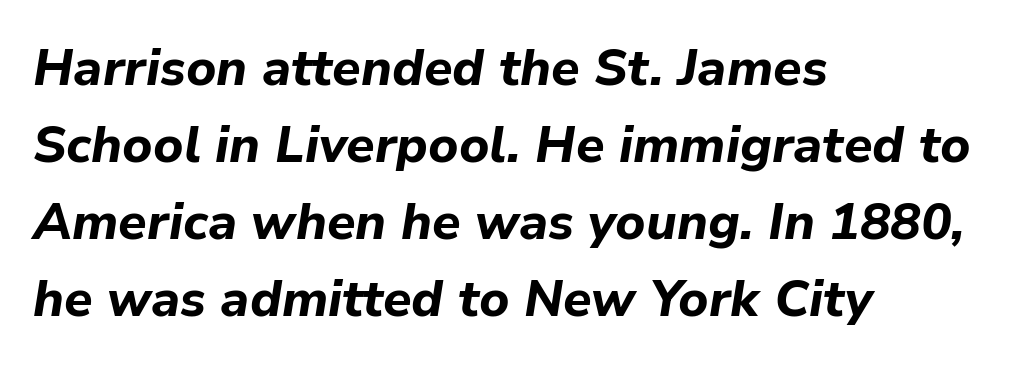
The image shows 51 px bold type, italic (leaning right); set left-aligned, normal line spacing (1.51x), normal letter spacing, not underlined; low stroke contrast and a medium x-height.
